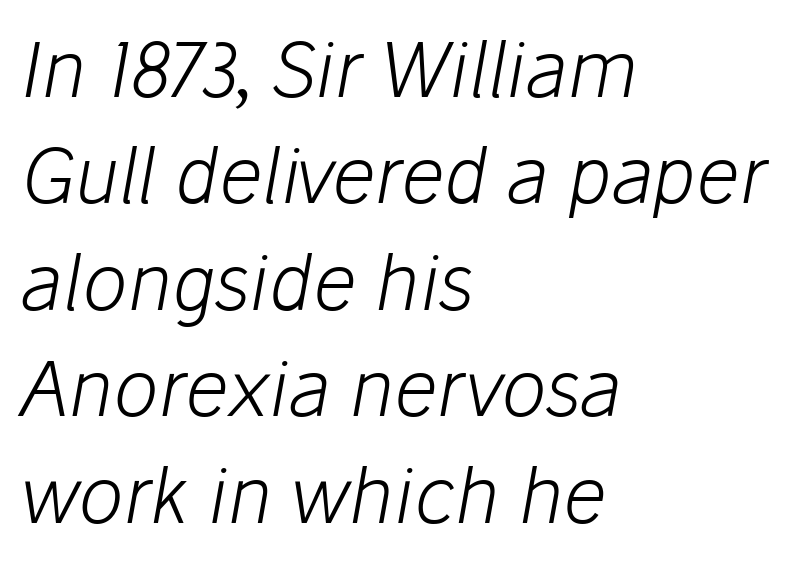
Q: Is the text bold? A: No.
Q: Is the text italic (slanted)? A: Yes, it leans right by about 10 degrees.
Q: Is the text underlined? A: No.
Q: How is the paragraph aligned? A: Left-aligned.
Q: Is the spacing between letters normal or unusually wide? A: Normal.
Q: Is the spacing between lines tight, normal or loose? A: Normal.
Q: Width (condensed, normal, or wide)? A: Normal.
Q: Stroke contrast? A: Low.
Q: x-height? A: Medium.
Q: Monospaced? A: No.
